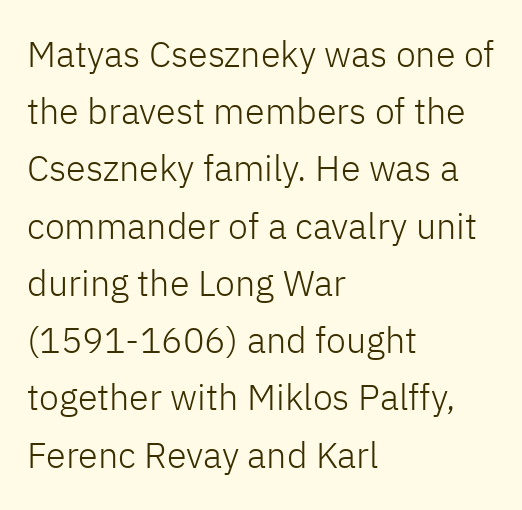
The image shows 36 px light sans-serif type, upright; set left-aligned, normal line spacing (1.59x), normal letter spacing, not underlined; low stroke contrast and a medium x-height.
